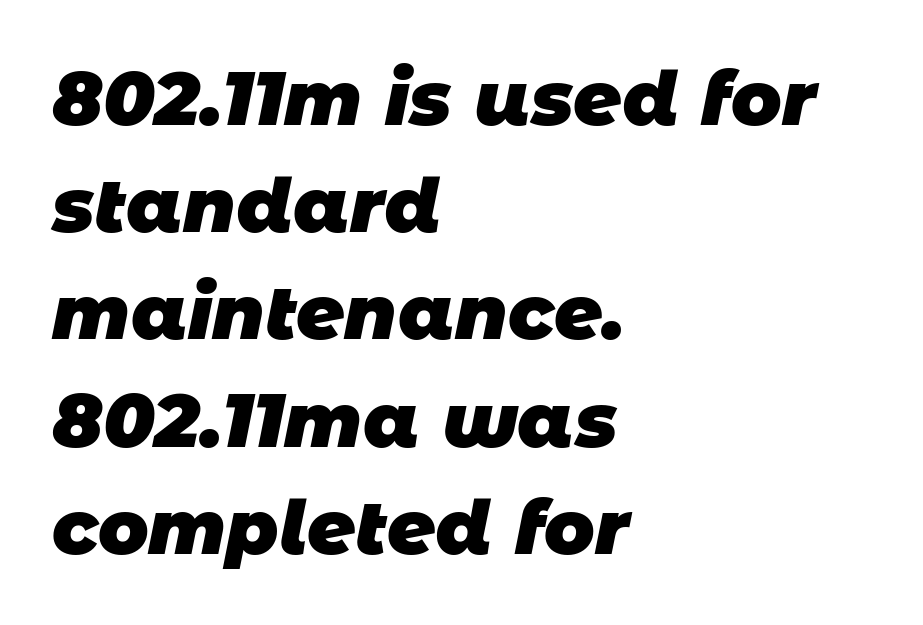
The face used here is proportionally spaced, like ordinary book or web type. The letters carry no serifs — their stems end cleanly without finishing strokes. Students, this is bold: see how much ink each stroke carries. Tracking here is standard; glyphs follow each other at the usual distance. Reading down the column, the eye jumps a familiar distance to each next line. These lines stack with their left ends in a neat column.
